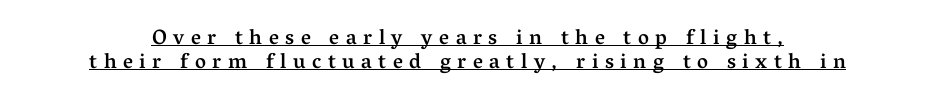
This rendering uses center alignment, leaving both contours irregular but symmetric. Rows of type sit shoulder to shoulder in the vertical direction. Bold? Not quite — semibold, heavier than regular but stopping short. Glyph-to-glyph distance is far greater than everyday printed text.
